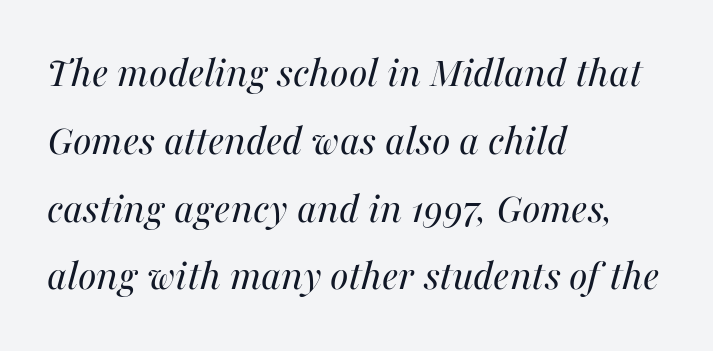
Q: Is the text bold? A: No.
Q: Is the text italic (slanted)? A: Yes, it leans right by about 16 degrees.
Q: Is the text underlined? A: No.
Q: How is the paragraph aligned? A: Left-aligned.
Q: Is the spacing between letters normal or unusually wide? A: Normal.
Q: Is the spacing between lines tight, normal or loose? A: Normal.
Q: Width (condensed, normal, or wide)? A: Normal.
Q: Stroke contrast? A: Medium.
Q: x-height? A: Medium.
Q: Monospaced? A: No.
